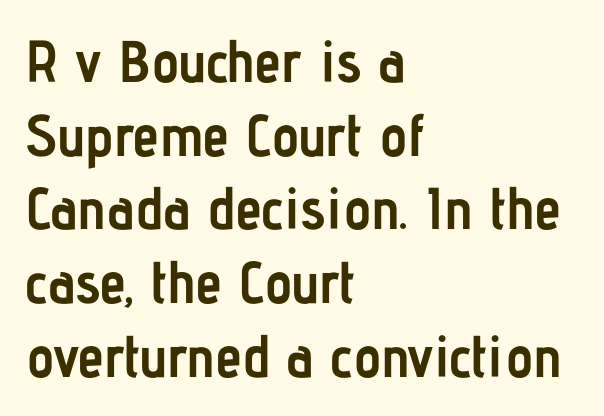
Q: Is the text bold? A: Yes.
Q: Is the text italic (slanted)? A: No, it is upright.
Q: Is the typeface a serif or a sans-serif typeface? A: Sans-serif.
Q: Is the text underlined? A: No.
Q: How is the paragraph aligned? A: Left-aligned.
Q: Is the spacing between letters normal or unusually wide? A: Normal.
Q: Is the spacing between lines tight, normal or loose? A: Normal.
Q: Width (condensed, normal, or wide)? A: Condensed.
Q: Stroke contrast? A: Low.
Q: x-height? A: Medium.
Q: Monospaced? A: No.
